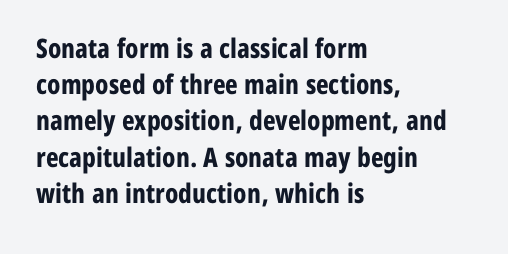
The image shows 27 px bold type, upright; set left-aligned, normal line spacing (1.34x), normal letter spacing, not underlined.
